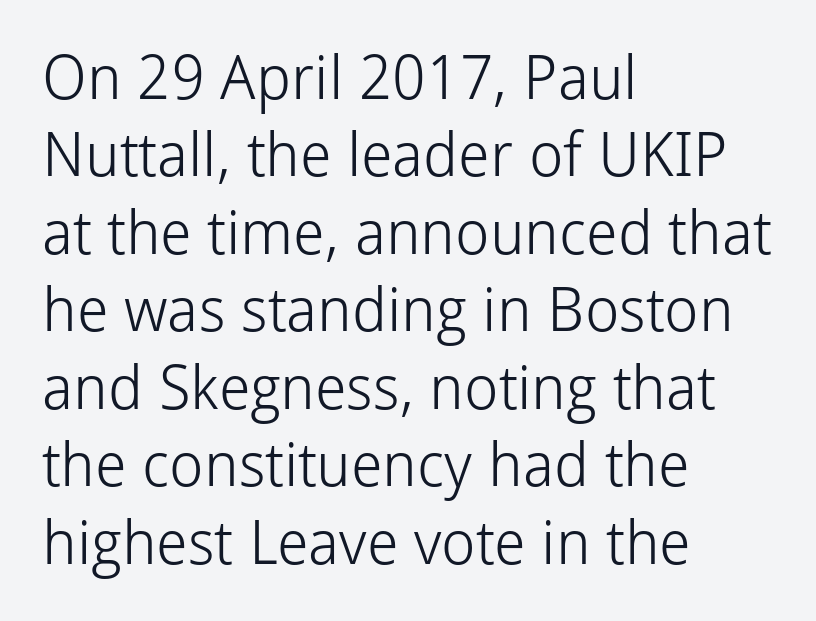
The image shows 61 px light sans-serif type, upright; set left-aligned, normal line spacing (1.27x), normal letter spacing, not underlined; low stroke contrast and a medium x-height.
